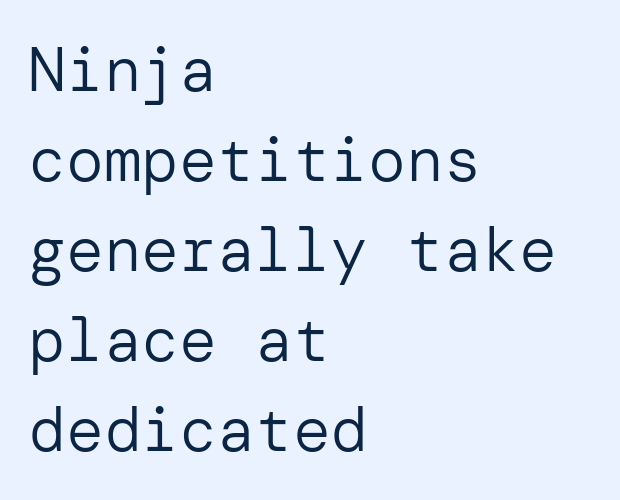
The image shows 63 px regular-weight sans-serif type, upright; set left-aligned, normal line spacing (1.43x), normal letter spacing, not underlined; low stroke contrast and a medium x-height.
